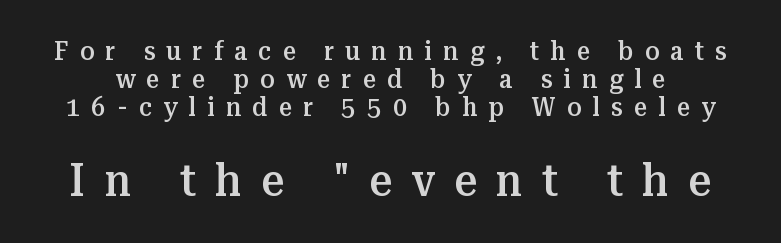
The image shows 45 px semibold serif type, upright; set tight line spacing (1.07x), unusually wide letter spacing (+0.43 em), not underlined; the second (bottom) block is 1.73x larger; medium stroke contrast and a medium x-height.
